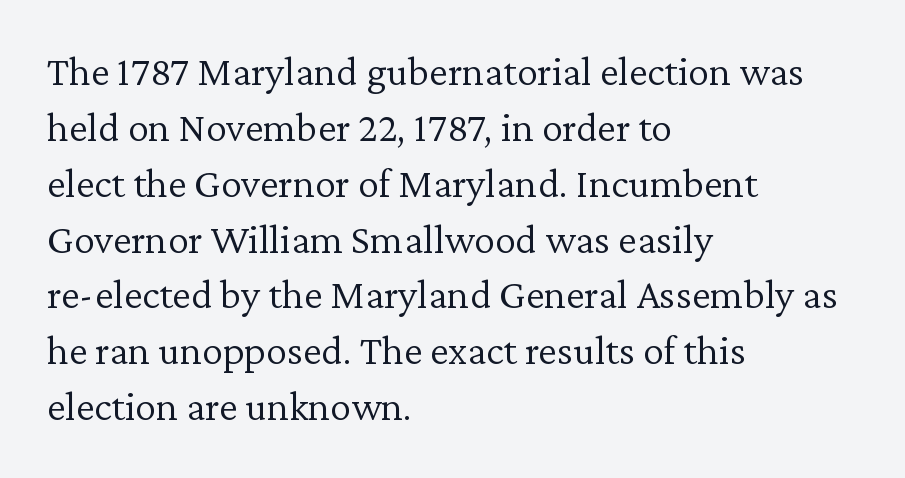
Typeset ragged right — the left edge is the straight one. Rows of type keep a routine distance in the vertical direction. Tall strokes in this sample are plumb rather than angled. This rendering leaves character spacing at its baseline value. No word sits above an underline. The face used here is proportionally spaced, like ordinary book or web type.
